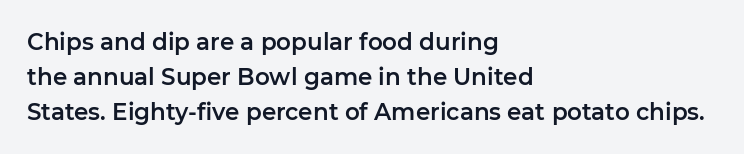
The image shows 23 px text type, upright; set left-aligned, normal line spacing (1.53x), normal letter spacing, not underlined.
